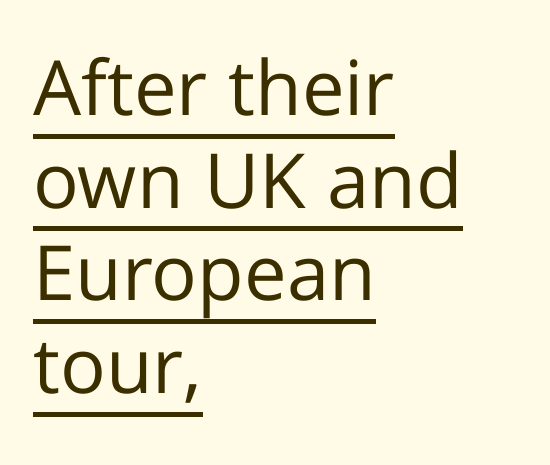
The image shows 76 px regular-weight sans-serif type, upright; set left-aligned, line spacing 1.22x, normal letter spacing, underlined; low stroke contrast and a medium x-height.
